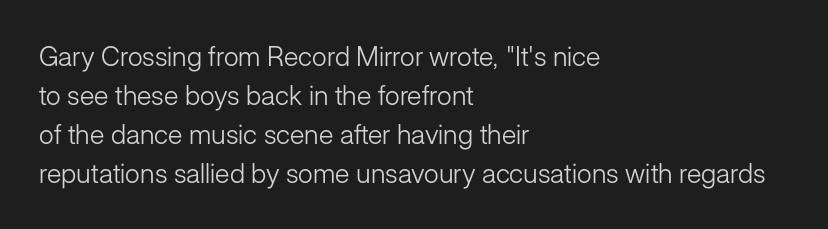
{"italic": "no", "bold": "no", "underline": "no", "align": "left", "line_spacing": "normal", "line_spacing_ratio": 1.44, "letter_spacing": "normal", "letter_spacing_em": 0.0, "glyph_px": 27}
